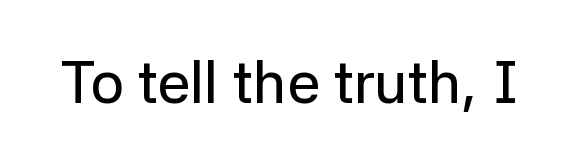
{"serif": "no", "italic": "no", "width": "normal", "stroke_contrast": "low", "x_height": "medium", "monospaced": "no", "underline": "no", "letter_spacing": "normal", "letter_spacing_em": 0.0, "glyph_px": 59}
